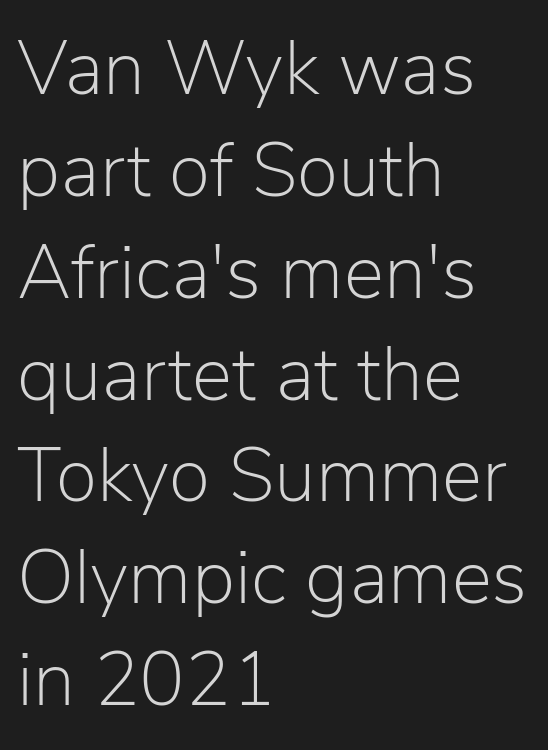
Nobody touched the tracking dial on this one. These lines are rendered in a variable-pitch font. Every row of glyphs begins at an identical x-position on the left. Heft: none added — not bold. The designer went with a sans here, leaving each stem footless. The lines sit at an ordinary, default distance from one another.
